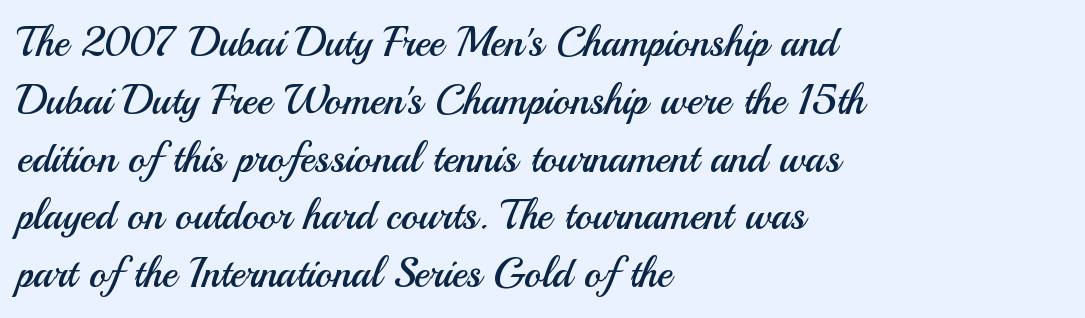
The letterforms sit shoulder to shoulder at normal distance. This rendering employs a face without finishing strokes, i.e., a sans-serif. Letters have the restrained weight of plain body copy at most. Does the leading feel generous? No, just average.
